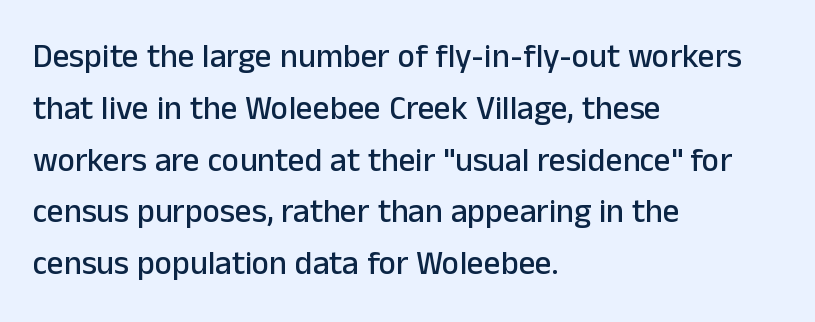
Q: Is the text italic (slanted)? A: No, it is upright.
Q: Is the typeface a serif or a sans-serif typeface? A: Sans-serif.
Q: Is the text underlined? A: No.
Q: How is the paragraph aligned? A: Left-aligned.
Q: Is the spacing between letters normal or unusually wide? A: Normal.
Q: Is the spacing between lines tight, normal or loose? A: Normal.
Q: Width (condensed, normal, or wide)? A: Normal.
Q: Stroke contrast? A: Low.
Q: x-height? A: Medium.
Q: Monospaced? A: No.
